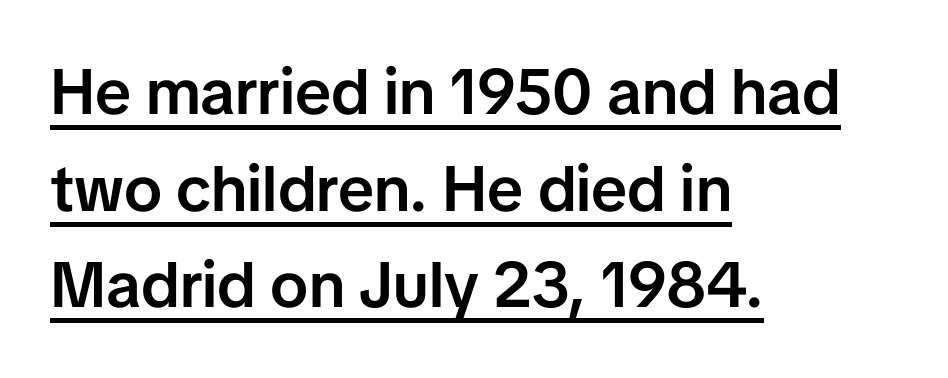
{"serif": "no", "italic": "no", "bold": "semi", "weight": "semibold", "width": "normal", "stroke_contrast": "low", "x_height": "medium", "monospaced": "no", "underline": "yes", "align": "left", "line_spacing": "normal", "line_spacing_ratio": 1.51, "letter_spacing": "normal", "letter_spacing_em": 0.0, "glyph_px": 64}
